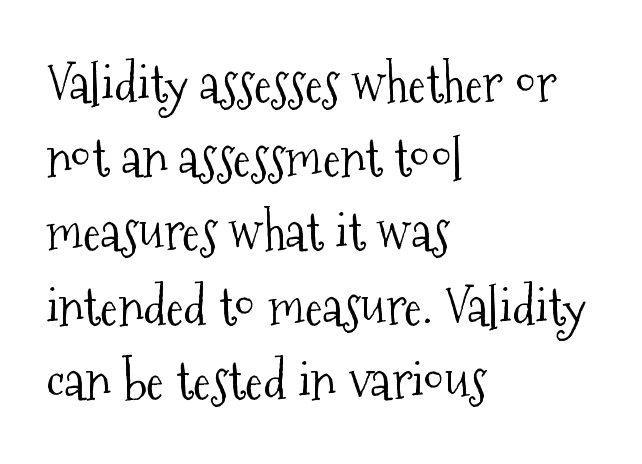
The image shows 53 px light, condensed serif type, upright; set left-aligned, normal line spacing (1.4x), normal letter spacing, not underlined; medium stroke contrast and a medium x-height.
